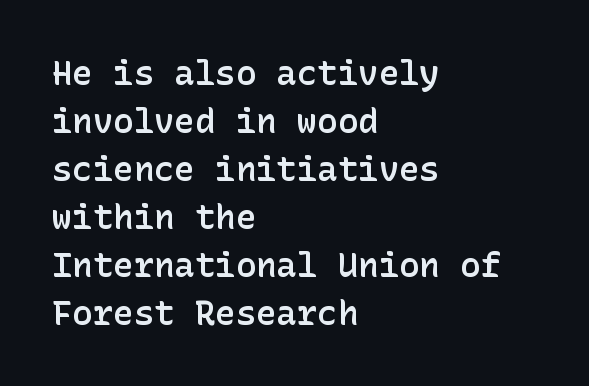
Does the type have serifs? No, each stem ends abruptly. Nobody drew a line under any word here. Ascenders rise straight up at ninety degrees. Default kerning and tracking; the words read as compact shapes. These lines sit exactly where default settings would place them.
